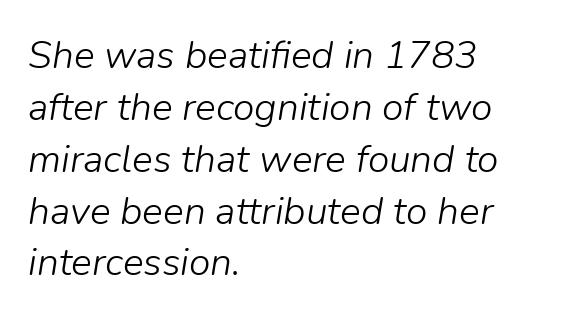
Q: Is the text bold? A: No.
Q: Is the text italic (slanted)? A: Yes, it leans right by about 9 degrees.
Q: Is the text underlined? A: No.
Q: How is the paragraph aligned? A: Left-aligned.
Q: Is the spacing between letters normal or unusually wide? A: Normal.
Q: Is the spacing between lines tight, normal or loose? A: Normal.
Q: Width (condensed, normal, or wide)? A: Normal.
Q: Stroke contrast? A: Low.
Q: x-height? A: Medium.
Q: Monospaced? A: No.
